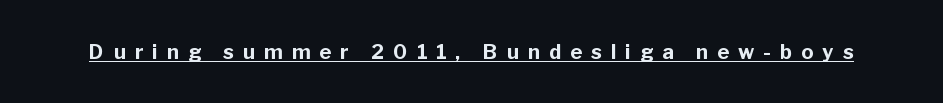
The font's upright variant was chosen for this text. Words appear elongated and porous because spacing is wide. Its strokes are broad and dark, the hallmark of bold type. What decoration does the sample have? An underline.
